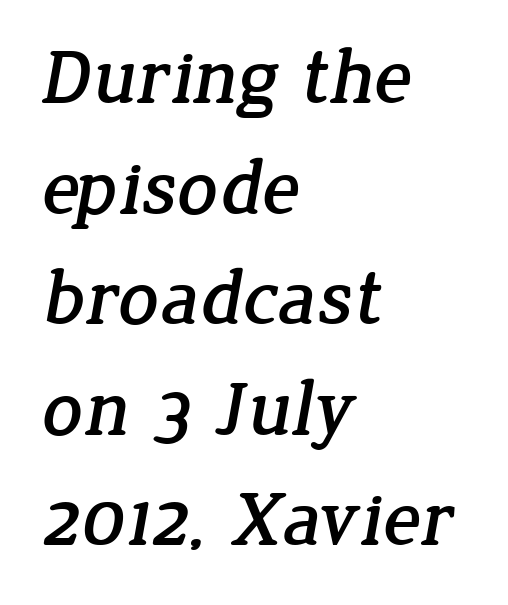
The image shows 79 px serif type; set left-aligned, normal line spacing (1.4x), normal letter spacing, not underlined; low stroke contrast and a medium x-height.
